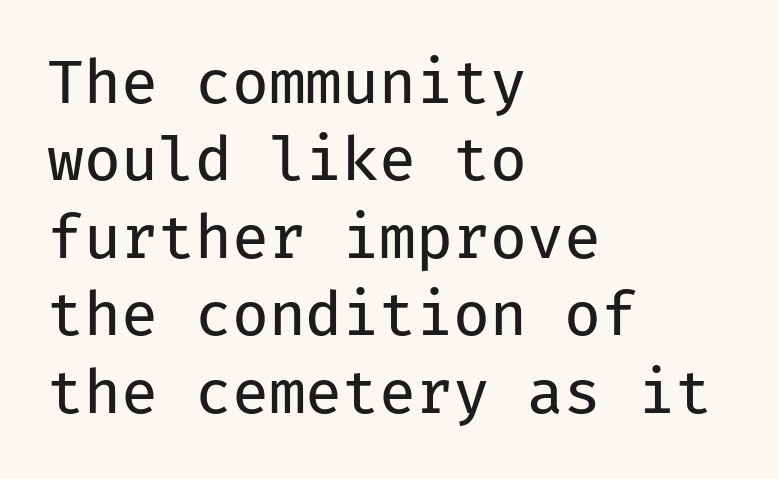
{"serif": "no", "italic": "no", "bold": "no", "weight": "regular", "width": "normal", "stroke_contrast": "low", "x_height": "medium", "monospaced": "yes", "underline": "no", "align": "left", "line_spacing": "normal", "line_spacing_ratio": 1.29, "letter_spacing": "normal", "letter_spacing_em": 0.0, "glyph_px": 60}
